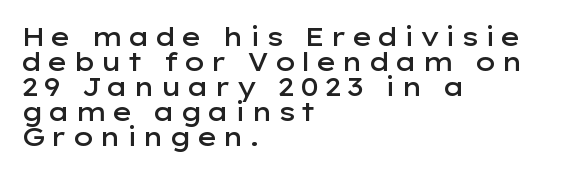
{"italic": "no", "bold": "semi", "underline": "no", "align": "left", "line_spacing": "tight", "line_spacing_ratio": 1.0, "glyph_px": 25}
